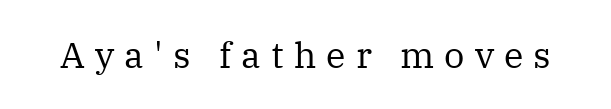
Q: Is the text bold? A: No.
Q: Is the text italic (slanted)? A: No, it is upright.
Q: Is the typeface a serif or a sans-serif typeface? A: Serif.
Q: Is the text underlined? A: No.
Q: Is the spacing between letters normal or unusually wide? A: Unusually wide.
Q: Width (condensed, normal, or wide)? A: Normal.
Q: Stroke contrast? A: Medium.
Q: x-height? A: Medium.
Q: Monospaced? A: No.
